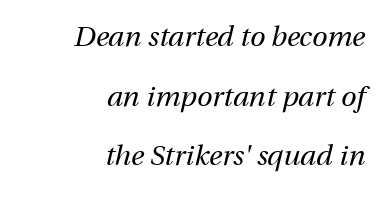
{"italic": "yes", "lean": "right", "slant_degrees": 13, "bold": "no", "weight": "regular", "width": "normal", "stroke_contrast": "medium", "x_height": "medium", "monospaced": "no", "underline": "no", "align": "right", "line_spacing": "loose", "line_spacing_ratio": 2.13, "letter_spacing": "normal", "letter_spacing_em": 0.0, "glyph_px": 28}
